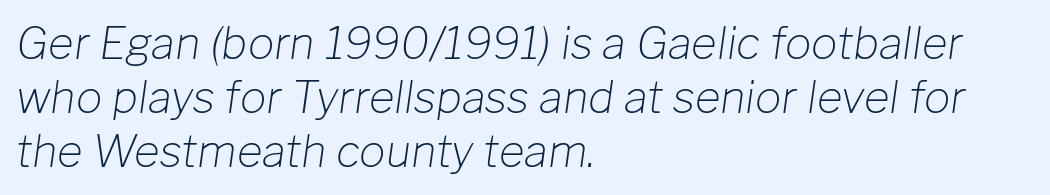
{"italic": "yes", "lean": "right", "slant_degrees": 8, "bold": "no", "weight": "light", "width": "normal", "stroke_contrast": "low", "x_height": "medium", "monospaced": "no", "underline": "no", "align": "left", "line_spacing_ratio": 1.23, "letter_spacing": "normal", "letter_spacing_em": 0.0, "glyph_px": 44}
